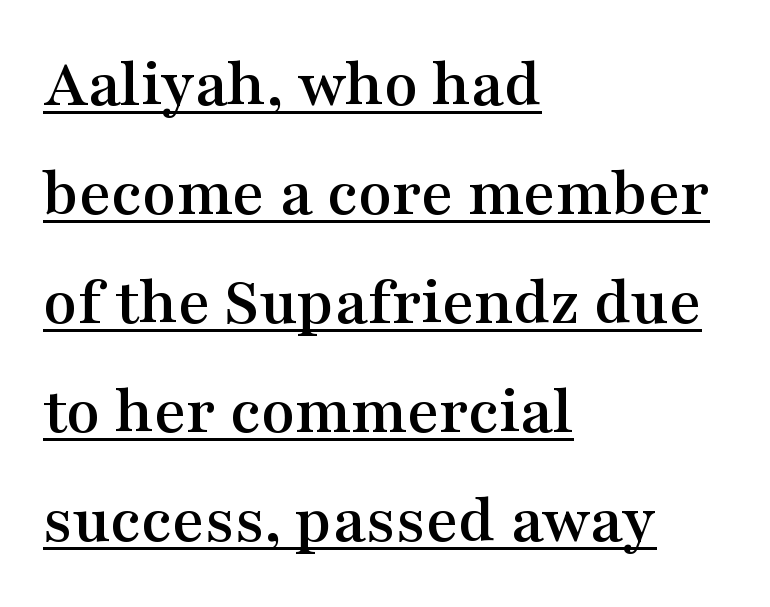
Notice how descenders clear the ascenders below comfortably — that's standard leading. It's the straight-up-and-down kind of type. This rendering uses left alignment, leaving the right contour irregular. The gaps between neighbouring characters are ordinary and unremarkable. A serif font was chosen for this passage.
